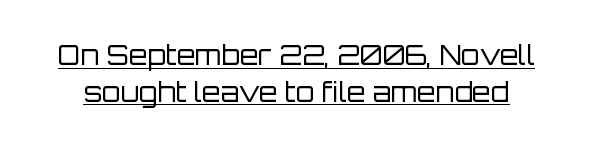
Q: Is the text bold? A: No.
Q: Is the text italic (slanted)? A: No, it is upright.
Q: Is the text underlined? A: Yes.
Q: Is the spacing between letters normal or unusually wide? A: Normal.
Q: Is the spacing between lines tight, normal or loose? A: Normal.
